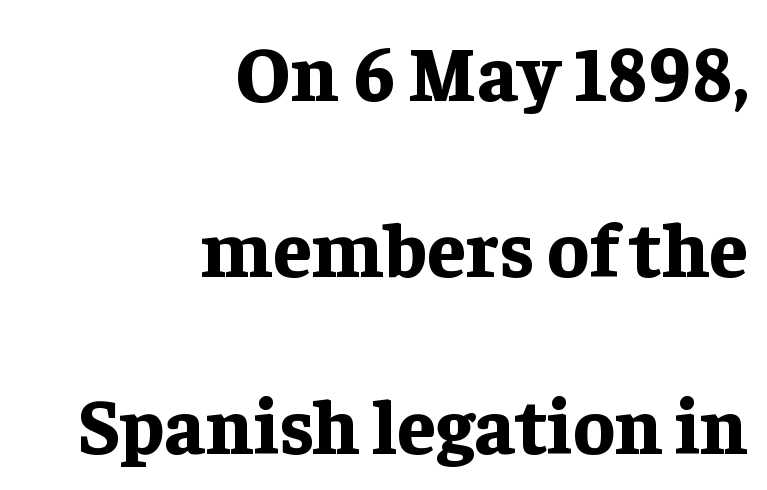
{"serif": "yes", "italic": "no", "bold": "yes", "weight": "bold", "width": "normal", "stroke_contrast": "low", "x_height": "medium", "monospaced": "no", "underline": "no", "align": "right", "line_spacing": "loose", "line_spacing_ratio": 2.26, "letter_spacing": "normal", "letter_spacing_em": 0.0, "glyph_px": 78}
